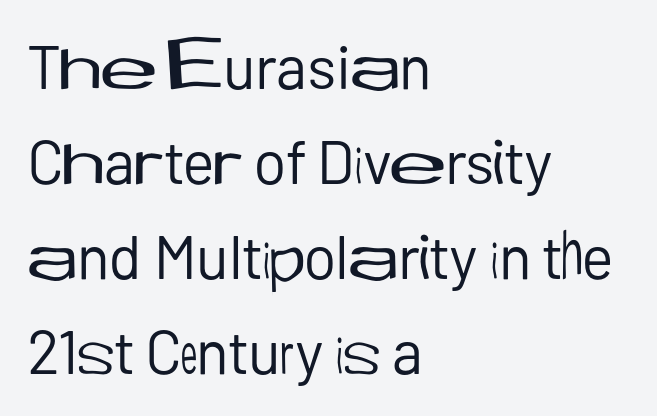
The image shows 61 px regular-weight sans-serif type, upright; set left-aligned, normal line spacing (1.56x), normal letter spacing, not underlined; low stroke contrast and a medium x-height.
